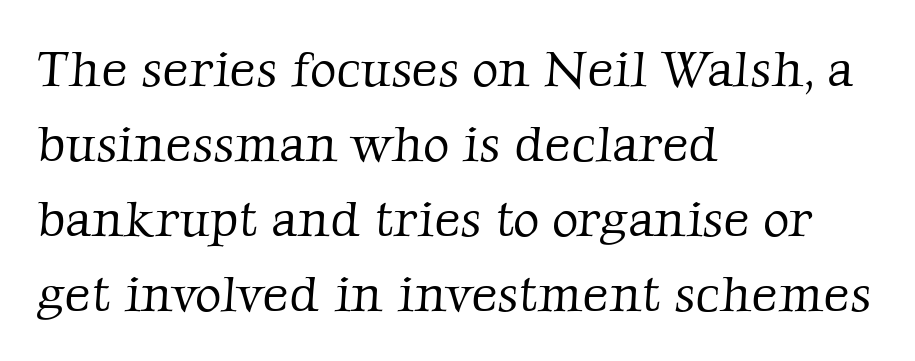
Nobody touched the tracking dial on this one. The specimen omits any rule beneath the text block's lines. These lines are rendered in a variable-pitch font. Compared with a typical body face, this is equally light or lighter still. A typesetter would label this face a serif.
